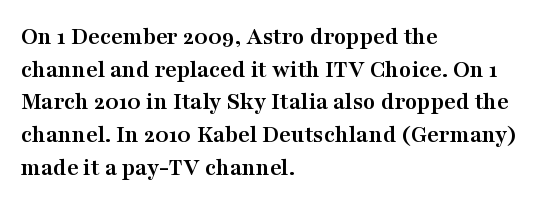
{"italic": "no", "bold": "yes", "underline": "no", "align": "left", "line_spacing": "normal", "line_spacing_ratio": 1.31, "letter_spacing": "normal", "letter_spacing_em": 0.0, "glyph_px": 25}
